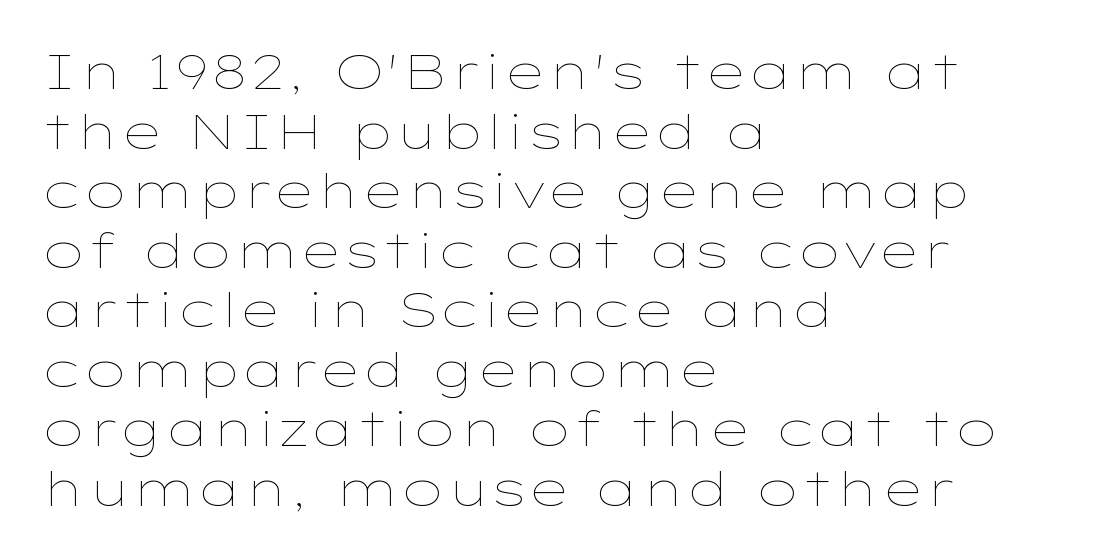
{"italic": "no", "bold": "no", "weight": "thin", "width": "wide", "stroke_contrast": "low", "x_height": "medium", "monospaced": "no", "underline": "no", "align": "left", "line_spacing_ratio": 1.24, "letter_spacing": "normal", "letter_spacing_em": 0.0, "glyph_px": 48}
